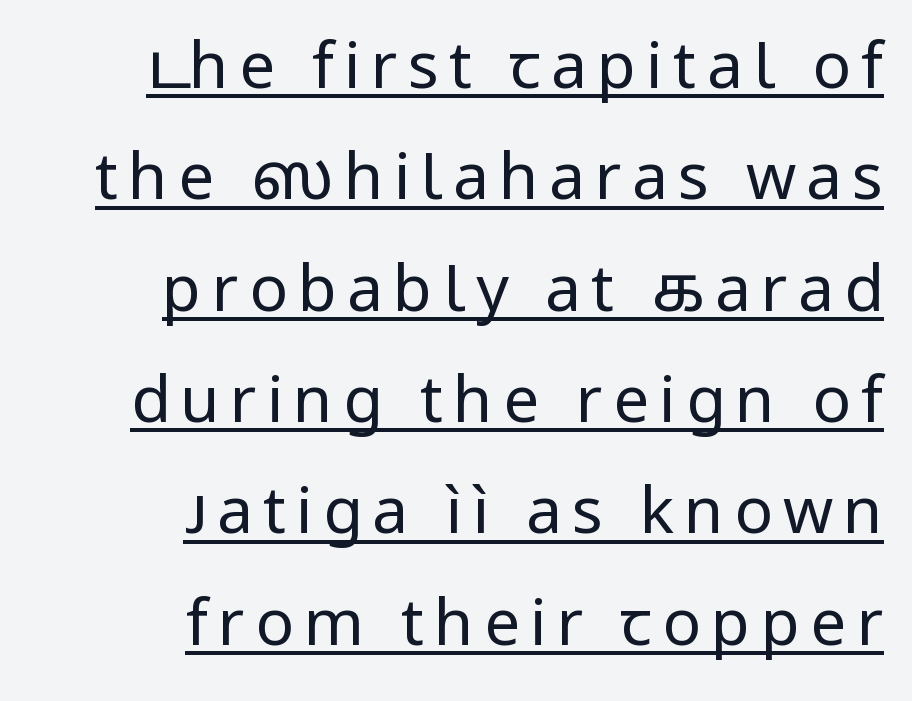
Q: Is the text bold? A: No.
Q: Is the text italic (slanted)? A: No, it is upright.
Q: Is the typeface a serif or a sans-serif typeface? A: Sans-serif.
Q: Is the text underlined? A: Yes.
Q: How is the paragraph aligned? A: Right-aligned.
Q: Width (condensed, normal, or wide)? A: Normal.
Q: Stroke contrast? A: Low.
Q: x-height? A: Medium.
Q: Monospaced? A: No.
